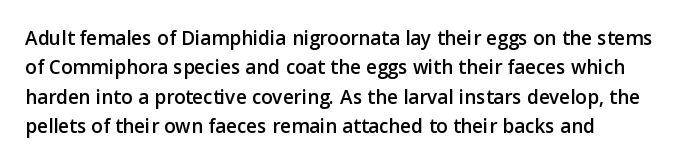
Q: Is the text italic (slanted)? A: No, it is upright.
Q: Is the text underlined? A: No.
Q: How is the paragraph aligned? A: Left-aligned.
Q: Is the spacing between letters normal or unusually wide? A: Normal.
Q: Is the spacing between lines tight, normal or loose? A: Normal.
